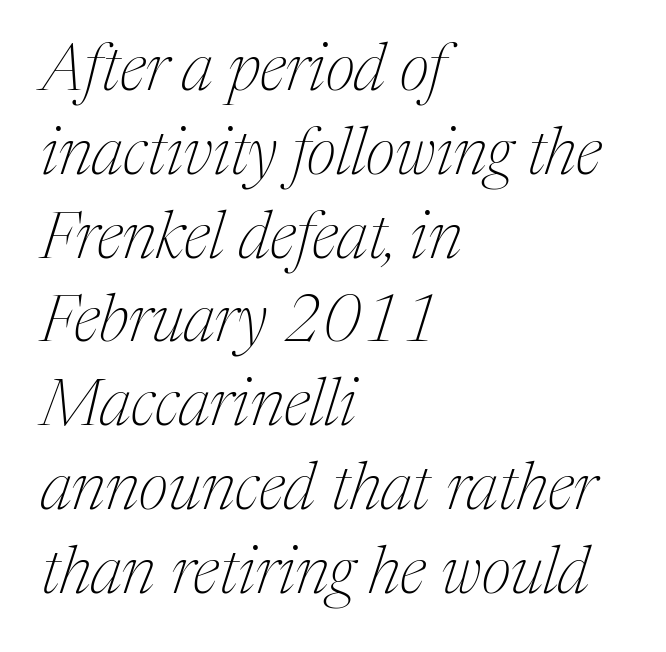
The image shows 66 px thin serif type, italic (leaning right); set left-aligned, normal line spacing (1.27x), normal letter spacing, not underlined; medium stroke contrast and a medium x-height.
